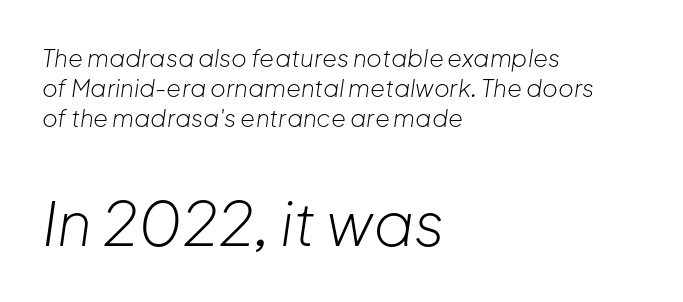
Q: Is the text bold? A: No.
Q: Is the text italic (slanted)? A: Yes, it leans right by about 8 degrees.
Q: Is the text underlined? A: No.
Q: How is the paragraph aligned? A: Left-aligned.
Q: Is the spacing between letters normal or unusually wide? A: Normal.
Q: Is the spacing between lines tight, normal or loose? A: Normal.
Q: Which block of text is set in a larger size, the first (top) or the second (bottom)? A: The second (bottom) one.
Q: Width (condensed, normal, or wide)? A: Normal.
Q: Stroke contrast? A: Low.
Q: x-height? A: Medium.
Q: Monospaced? A: No.
